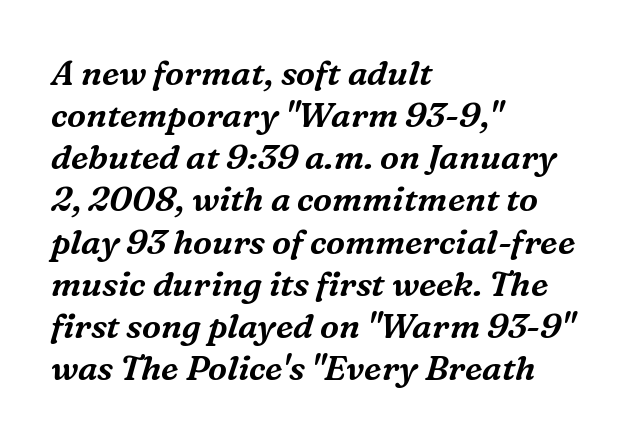
The image shows 34 px serif type, italic (leaning right); set left-aligned, line spacing 1.24x, normal letter spacing, not underlined; medium stroke contrast and a medium x-height.
